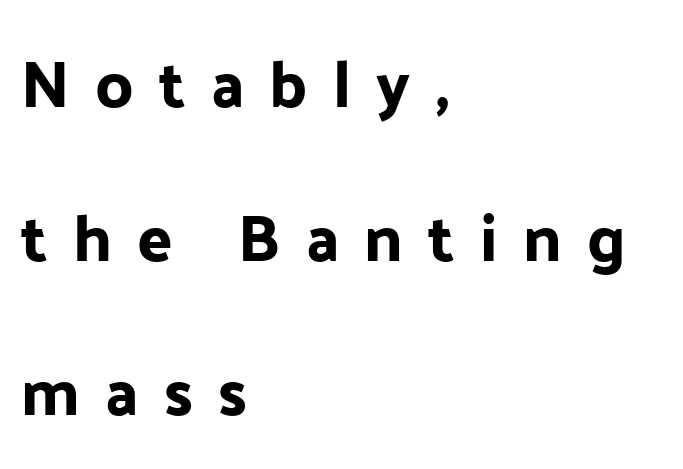
The image shows 65 px sans-serif type, upright; set left-aligned, loose line spacing (2.37x), unusually wide letter spacing (+0.39 em), not underlined; low stroke contrast and a medium x-height.
